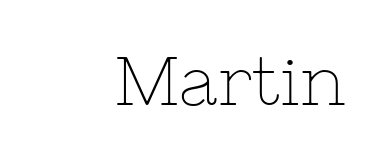
Q: Is the text bold? A: No.
Q: Is the text italic (slanted)? A: No, it is upright.
Q: Is the typeface a serif or a sans-serif typeface? A: Serif.
Q: Is the text underlined? A: No.
Q: Is the spacing between letters normal or unusually wide? A: Normal.
Q: Width (condensed, normal, or wide)? A: Normal.
Q: Stroke contrast? A: Low.
Q: x-height? A: Medium.
Q: Monospaced? A: No.
